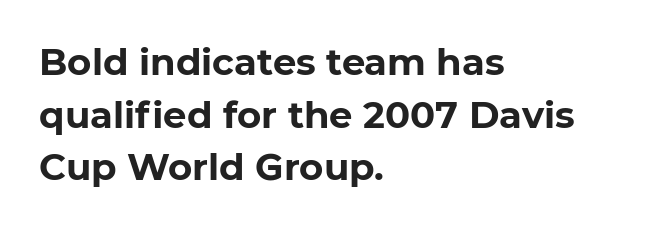
Q: Is the text bold? A: Yes.
Q: Is the typeface a serif or a sans-serif typeface? A: Sans-serif.
Q: Is the text underlined? A: No.
Q: How is the paragraph aligned? A: Left-aligned.
Q: Is the spacing between letters normal or unusually wide? A: Normal.
Q: Is the spacing between lines tight, normal or loose? A: Normal.
Q: Width (condensed, normal, or wide)? A: Normal.
Q: Stroke contrast? A: Low.
Q: x-height? A: Medium.
Q: Monospaced? A: No.
